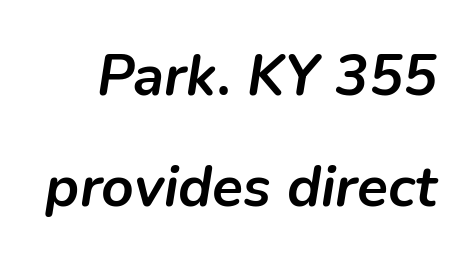
Q: Is the text bold? A: Yes.
Q: Is the text italic (slanted)? A: Yes, it leans right by about 9 degrees.
Q: Is the text underlined? A: No.
Q: Is the spacing between letters normal or unusually wide? A: Normal.
Q: Is the spacing between lines tight, normal or loose? A: Loose.
Q: Width (condensed, normal, or wide)? A: Normal.
Q: Stroke contrast? A: Low.
Q: x-height? A: Medium.
Q: Monospaced? A: No.
